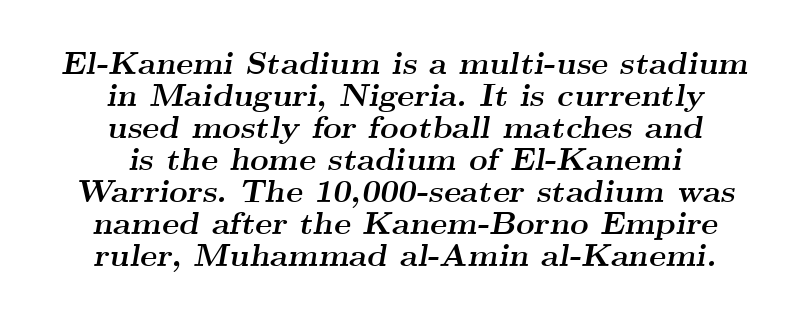
The image shows 32 px semibold, wide serif type, italic (leaning right); set centered, tight line spacing (1.0x), normal letter spacing, not underlined; medium stroke contrast and a small x-height.
